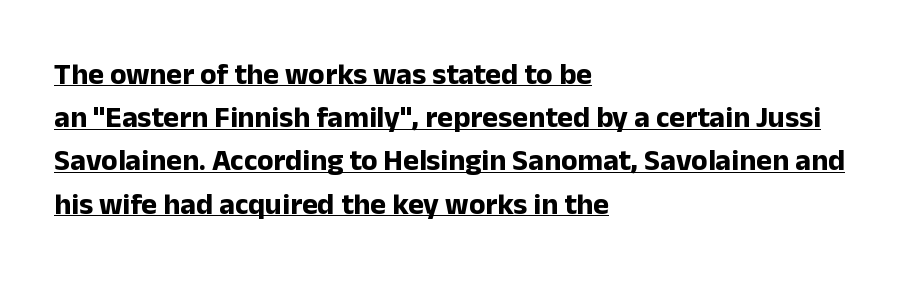
The image shows 30 px bold sans-serif type, upright; set left-aligned, normal line spacing (1.44x), normal letter spacing, underlined; low stroke contrast and a medium x-height.
